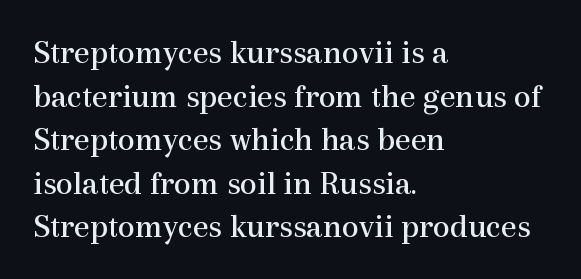
{"serif": "yes", "italic": "no", "bold": "no", "weight": "regular", "width": "normal", "x_height": "medium", "monospaced": "no", "underline": "no", "align": "left", "line_spacing": "normal", "line_spacing_ratio": 1.28, "letter_spacing": "normal", "letter_spacing_em": 0.0, "glyph_px": 34}
